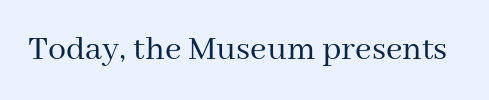
The image shows 36 px regular-weight serif type, upright; set normal letter spacing, not underlined; medium stroke contrast and a medium x-height.
